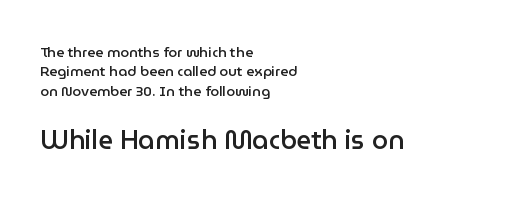
Q: Is the text bold? A: Semi-bold.
Q: Is the text italic (slanted)? A: No, it is upright.
Q: Is the text underlined? A: No.
Q: How is the paragraph aligned? A: Left-aligned.
Q: Is the spacing between letters normal or unusually wide? A: Normal.
Q: Is the spacing between lines tight, normal or loose? A: Normal.
Q: Which block of text is set in a larger size, the first (top) or the second (bottom)? A: The second (bottom) one.
